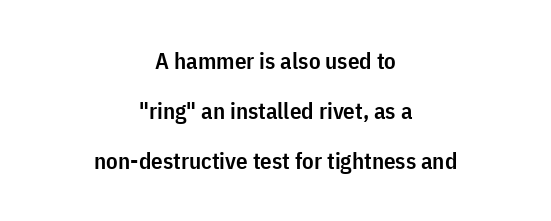
Q: Is the text bold? A: Semi-bold.
Q: Is the text italic (slanted)? A: No, it is upright.
Q: Is the text underlined? A: No.
Q: How is the paragraph aligned? A: Centered.
Q: Is the spacing between letters normal or unusually wide? A: Normal.
Q: Is the spacing between lines tight, normal or loose? A: Loose.
